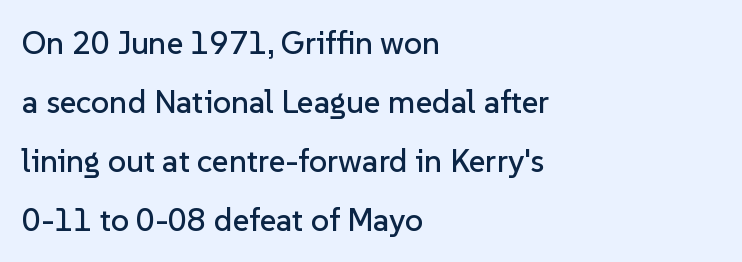
The image shows 32 px sans-serif type, upright; set left-aligned, line spacing 1.84x, normal letter spacing, not underlined; low stroke contrast and a medium x-height.
